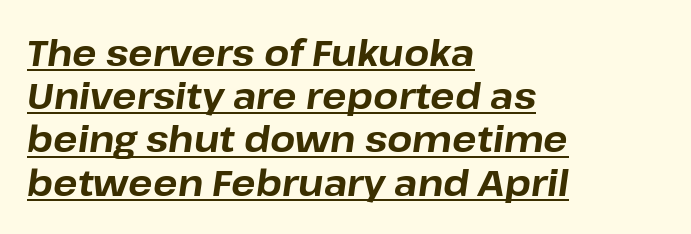
The tracking reads as untouched default to a designer's eye. Underlined type. Is the block centered? No — it sits flush against the left margin. This is heavy type, rendered in bold. Each letter keeps its own natural width here, so spacing adapts to shape. It's the slanting kind of type.
